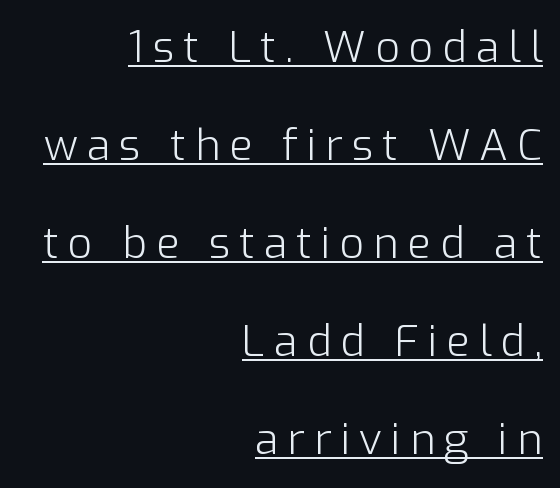
{"serif": "no", "italic": "no", "bold": "no", "weight": "light", "width": "normal", "stroke_contrast": "low", "x_height": "medium", "monospaced": "no", "underline": "yes", "align": "right", "line_spacing": "loose", "line_spacing_ratio": 2.28, "letter_spacing": "wide", "letter_spacing_em": 0.21, "glyph_px": 43}
